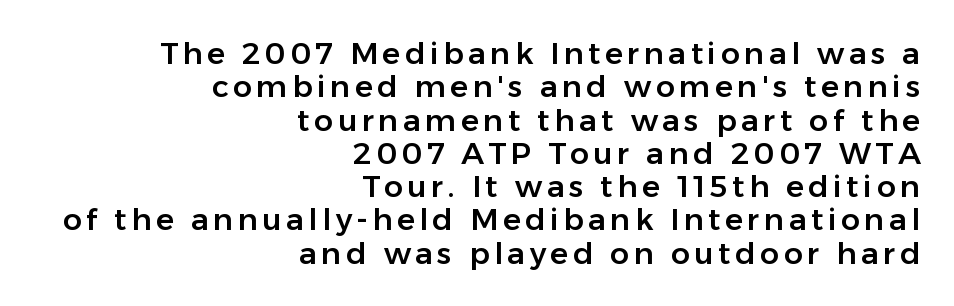
The image shows 30 px sans-serif type, upright; set right-aligned, tight line spacing (1.11x), not underlined; low stroke contrast and a medium x-height.
